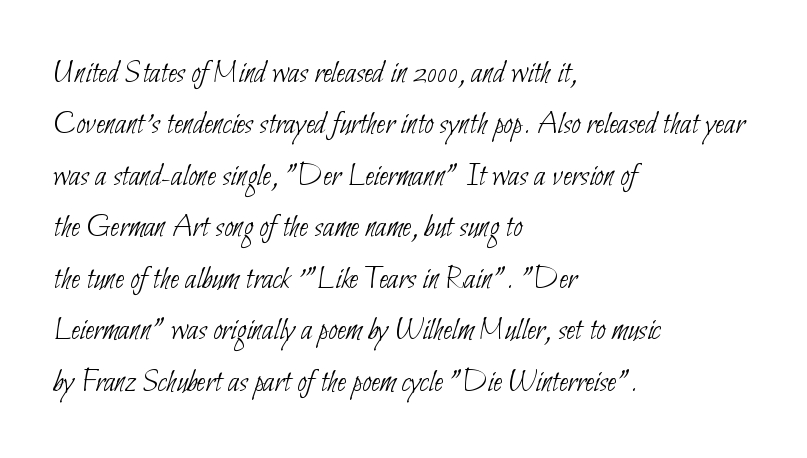
This sample has the flowing, uneven cadence of proportional lettering. Is this a heavy cut? Hardly; it is regular or lighter. Whoever set this chose a conventional vertical rhythm. Leftover space on each line is placed entirely after the last word. The strip under each line holds only bare page. Look at the tracking — it's just the regular setting, nothing added.
